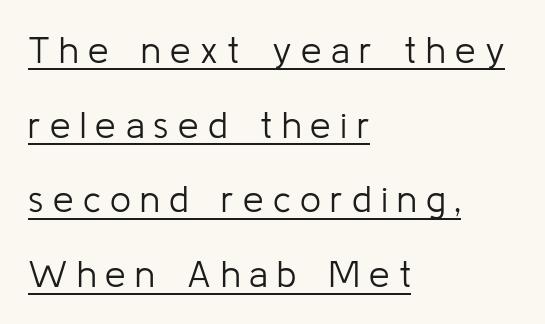
The image shows 37 px light sans-serif type, upright; set left-aligned, loose line spacing (2.02x), unusually wide letter spacing (+0.25 em), underlined; low stroke contrast and a medium x-height.
